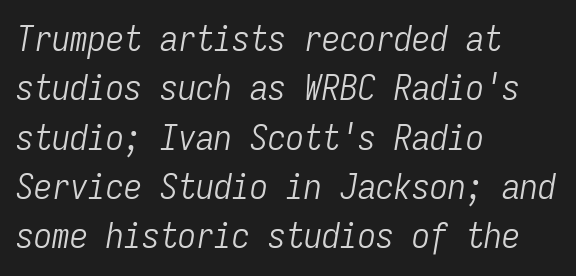
Q: Is the text bold? A: No.
Q: Is the text italic (slanted)? A: Yes, it leans right by about 9 degrees.
Q: Is the text underlined? A: No.
Q: How is the paragraph aligned? A: Left-aligned.
Q: Is the spacing between letters normal or unusually wide? A: Normal.
Q: Is the spacing between lines tight, normal or loose? A: Normal.
Q: Width (condensed, normal, or wide)? A: Condensed.
Q: Stroke contrast? A: Low.
Q: x-height? A: Medium.
Q: Monospaced? A: Yes.
